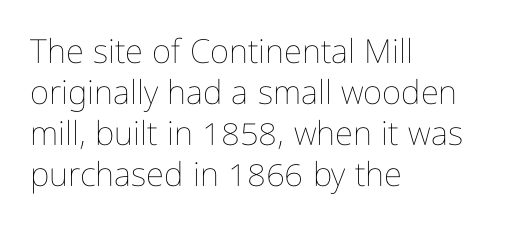
The image shows 33 px thin, condensed type, upright; set left-aligned, line spacing 1.24x, normal letter spacing, not underlined; low stroke contrast and a medium x-height.
